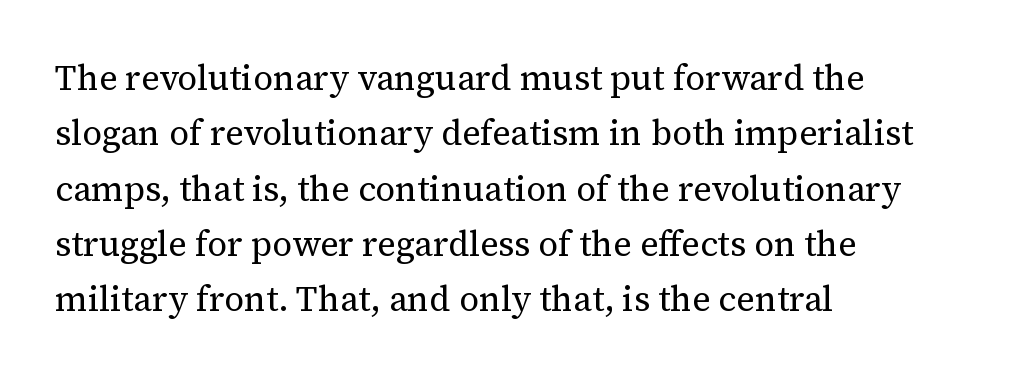
The image shows 35 px regular-weight serif type, upright; set left-aligned, normal line spacing (1.58x), normal letter spacing, not underlined; medium stroke contrast and a medium x-height.
